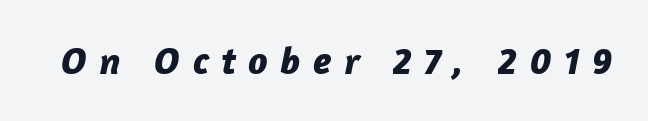
The image shows 39 px bold type, italic (leaning right); set unusually wide letter spacing (+0.32 em), not underlined; low stroke contrast and a medium x-height.
